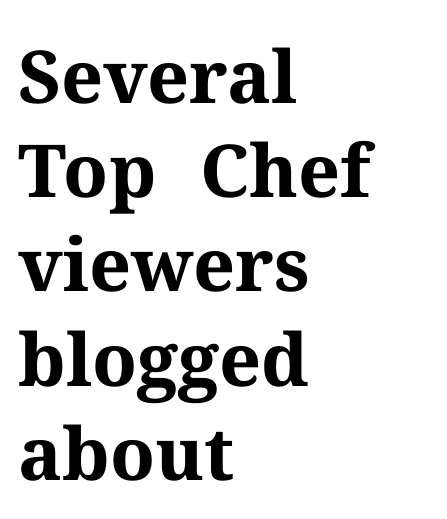
The image shows 73 px bold serif type, upright; set left-aligned, normal line spacing (1.29x), normal letter spacing, not underlined; medium stroke contrast and a medium x-height.
